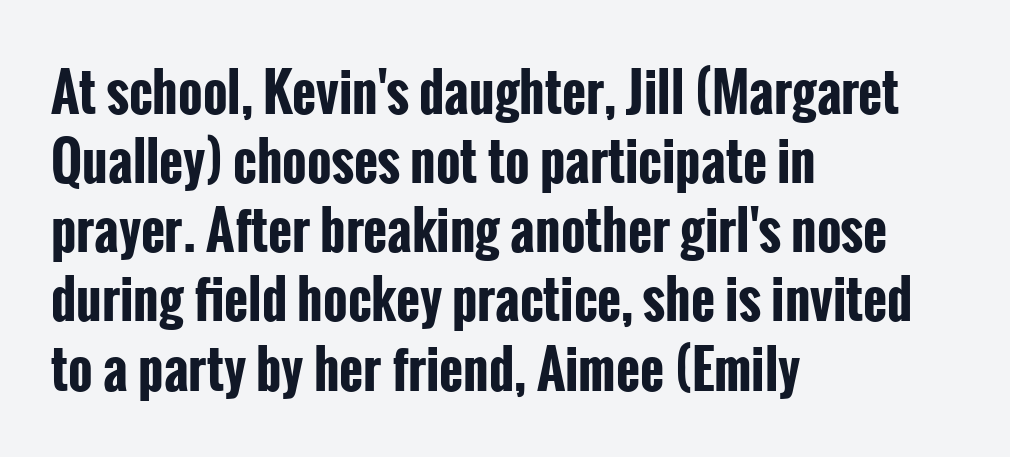
{"serif": "no", "italic": "no", "bold": "yes", "weight": "bold", "width": "condensed", "stroke_contrast": "low", "x_height": "medium", "monospaced": "no", "underline": "no", "align": "left", "line_spacing": "normal", "line_spacing_ratio": 1.33, "letter_spacing": "normal", "letter_spacing_em": 0.0, "glyph_px": 52}
